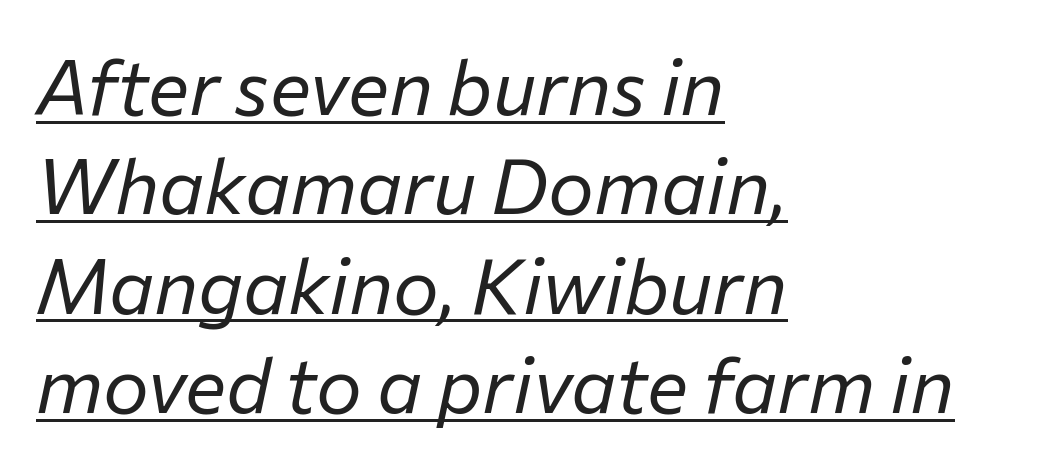
The image shows 77 px regular-weight type, italic (leaning right); set left-aligned, normal line spacing (1.29x), normal letter spacing, underlined; low stroke contrast and a medium x-height.
